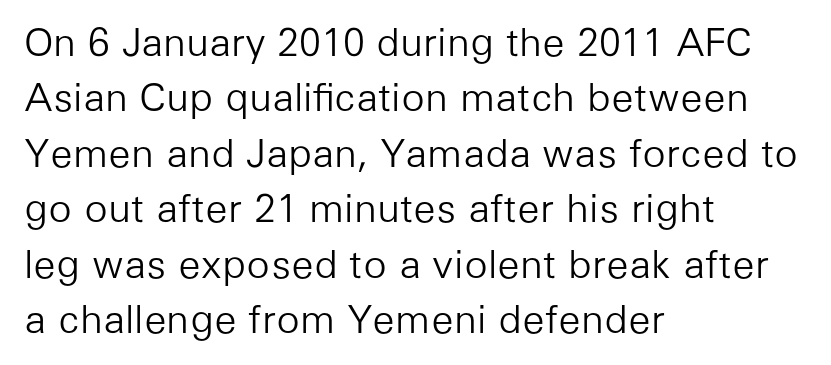
{"serif": "no", "italic": "no", "bold": "no", "weight": "light", "width": "normal", "stroke_contrast": "low", "x_height": "medium", "monospaced": "no", "underline": "no", "align": "left", "line_spacing": "normal", "line_spacing_ratio": 1.42, "letter_spacing": "normal", "letter_spacing_em": 0.0, "glyph_px": 39}
